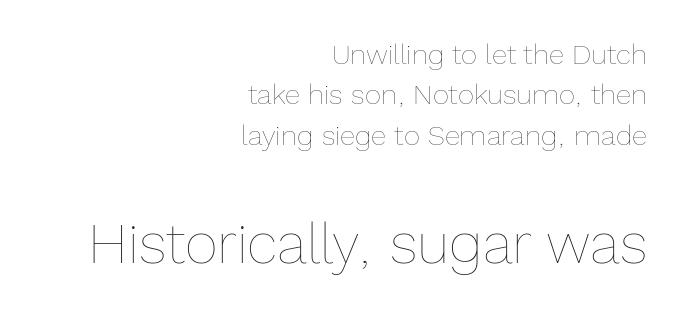
The image shows 57 px thin type, upright; set right-aligned, normal line spacing (1.44x), normal letter spacing, not underlined; the second (bottom) block is 2.04x larger; a medium x-height.
